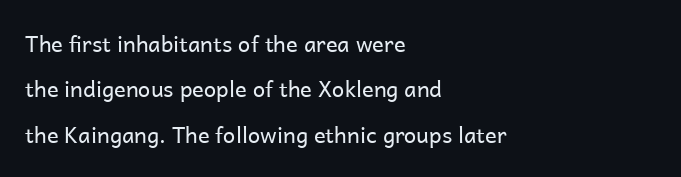
The image shows 22 px text type, upright; set left-aligned, loose line spacing (2.06x), normal letter spacing, not underlined.
